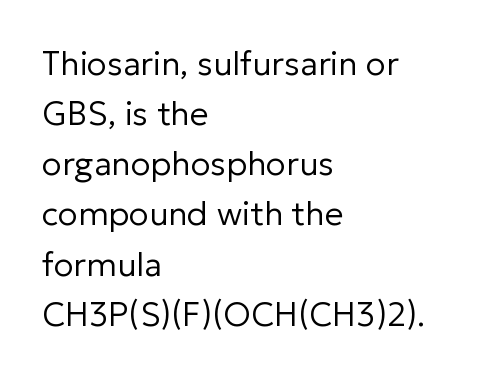
The image shows 33 px regular-weight sans-serif type, upright; set left-aligned, normal line spacing (1.52x), normal letter spacing, not underlined; low stroke contrast and a medium x-height.
